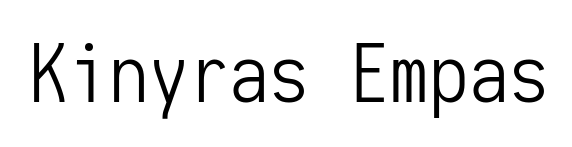
{"serif": "no", "italic": "no", "bold": "no", "weight": "light", "width": "condensed", "stroke_contrast": "low", "x_height": "medium", "monospaced": "yes", "underline": "no", "letter_spacing": "normal", "letter_spacing_em": 0.0, "glyph_px": 80}
